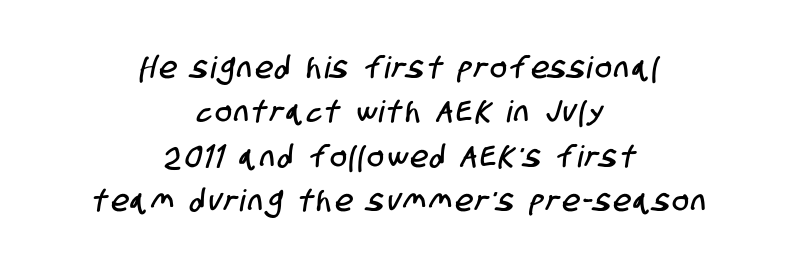
{"serif": "no", "width": "condensed", "stroke_contrast": "low", "x_height": "large", "monospaced": "no", "underline": "no", "align": "center", "line_spacing": "normal", "line_spacing_ratio": 1.48, "glyph_px": 30}
